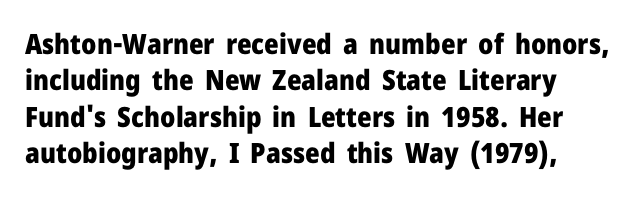
{"serif": "no", "italic": "no", "bold": "yes", "weight": "heavy", "width": "normal", "stroke_contrast": "low", "x_height": "medium", "monospaced": "no", "underline": "no", "align": "left", "line_spacing": "normal", "line_spacing_ratio": 1.3, "letter_spacing": "normal", "letter_spacing_em": 0.0, "glyph_px": 28}
